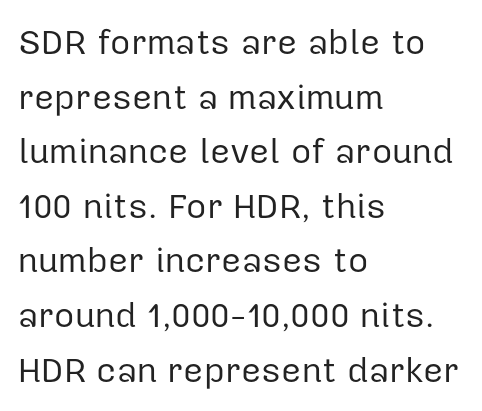
The image shows 35 px regular-weight sans-serif type, upright; set left-aligned, normal line spacing (1.56x), normal letter spacing, not underlined; low stroke contrast and a medium x-height.
